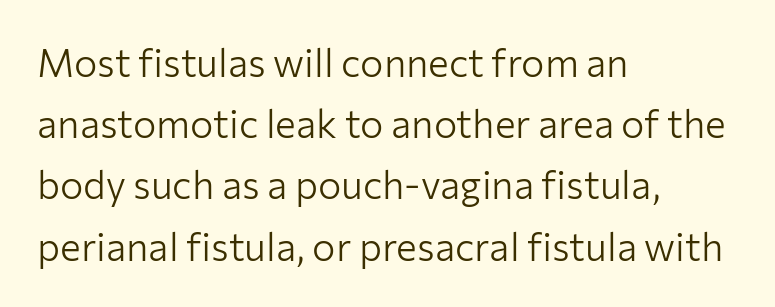
The image shows 39 px light sans-serif type, upright; set left-aligned, normal line spacing (1.57x), normal letter spacing, not underlined; low stroke contrast and a medium x-height.
